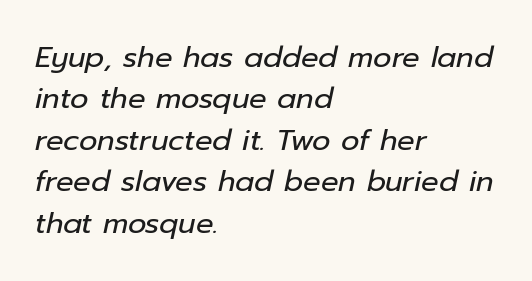
The typeface has the unassuming heft of standard copy or less. Each word holds together tightly as a unit, with standard inter-letter gaps. Is there much room between lines? A standard amount, neither cramped nor airy. The whole block is typeset with a tilt. Varying glyph widths throughout — classic text-font behaviour. Casual observation: everything's shoved over to the left.
